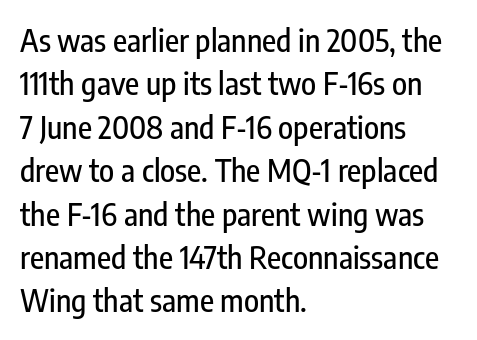
Q: Is the text italic (slanted)? A: No, it is upright.
Q: Is the typeface a serif or a sans-serif typeface? A: Sans-serif.
Q: Is the text underlined? A: No.
Q: How is the paragraph aligned? A: Left-aligned.
Q: Is the spacing between letters normal or unusually wide? A: Normal.
Q: Is the spacing between lines tight, normal or loose? A: Normal.
Q: Width (condensed, normal, or wide)? A: Condensed.
Q: Stroke contrast? A: Low.
Q: x-height? A: Medium.
Q: Monospaced? A: No.
